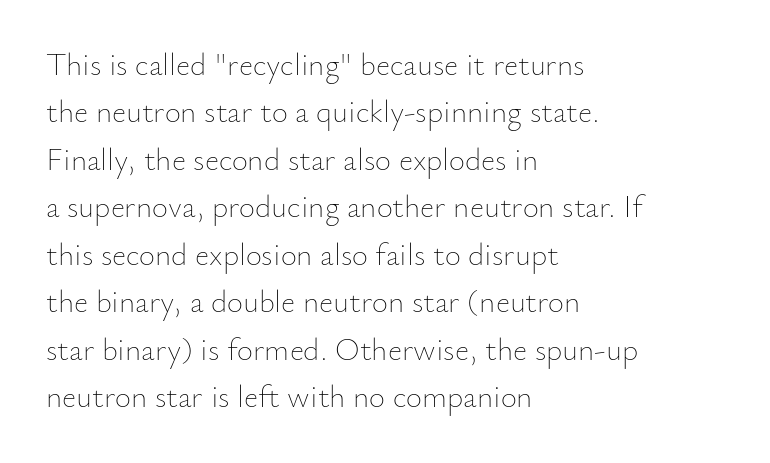
{"italic": "no", "bold": "no", "weight": "thin", "width": "normal", "stroke_contrast": "low", "x_height": "small", "monospaced": "no", "underline": "no", "align": "left", "line_spacing": "normal", "line_spacing_ratio": 1.53, "letter_spacing": "normal", "letter_spacing_em": 0.0, "glyph_px": 31}
